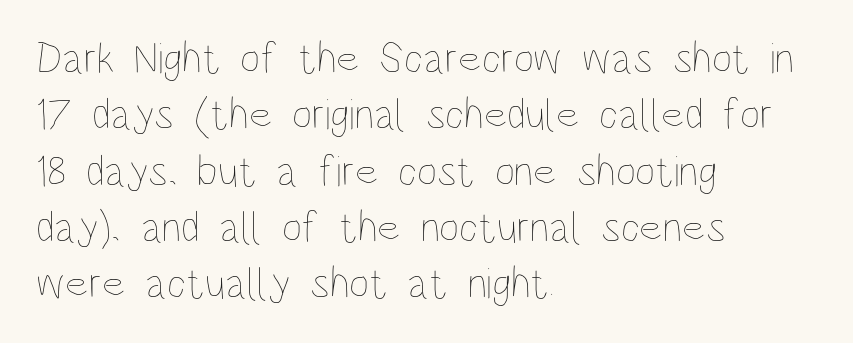
The rendering uses a moderate line-height, typical for paragraphs. A typesetter would call this proportional, since set widths differ per character. The space directly below the letters is spotless. The gaps between neighbouring characters are ordinary and unremarkable. Unbolded letterforms with no extra heft.
